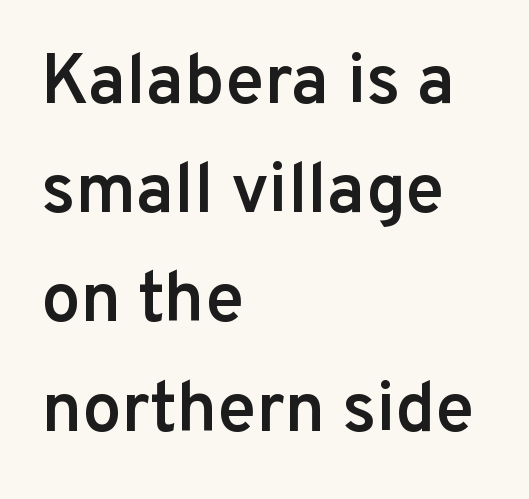
The image shows 70 px semibold sans-serif type, upright; set left-aligned, normal line spacing (1.56x), normal letter spacing, not underlined; low stroke contrast and a medium x-height.
